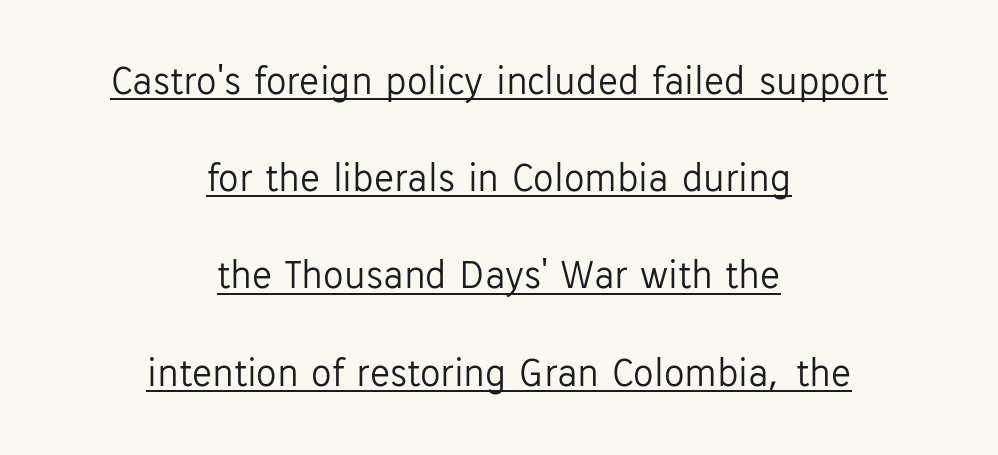
Note the varied advance widths — an 'i' is clearly narrower than an 'm'. Short note: letters normally spaced. The axis of the letterforms is exactly vertical. The line-height multiplier appears high, well above default. The letters look calm and open, with moderate or lighter stems. The specimen includes a rule beneath the text block's lines.
